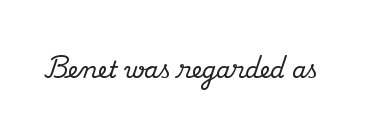
{"underline": "no", "letter_spacing": "normal", "letter_spacing_em": 0.0, "glyph_px": 23}
